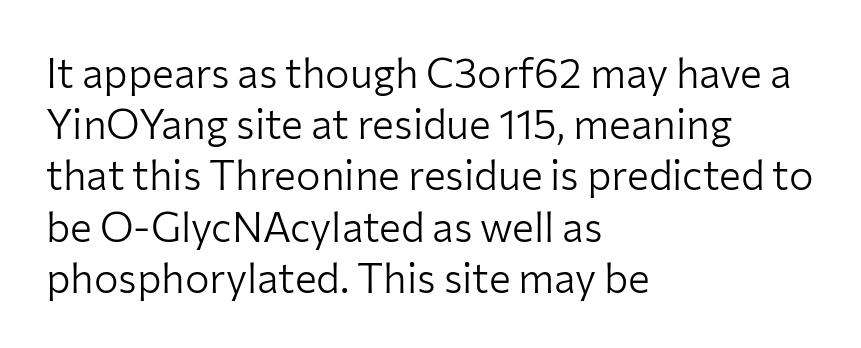
Q: Is the text bold? A: No.
Q: Is the text italic (slanted)? A: No, it is upright.
Q: Is the typeface a serif or a sans-serif typeface? A: Sans-serif.
Q: Is the text underlined? A: No.
Q: How is the paragraph aligned? A: Left-aligned.
Q: Is the spacing between letters normal or unusually wide? A: Normal.
Q: Is the spacing between lines tight, normal or loose? A: Normal.
Q: Width (condensed, normal, or wide)? A: Normal.
Q: Stroke contrast? A: Low.
Q: x-height? A: Medium.
Q: Monospaced? A: No.
